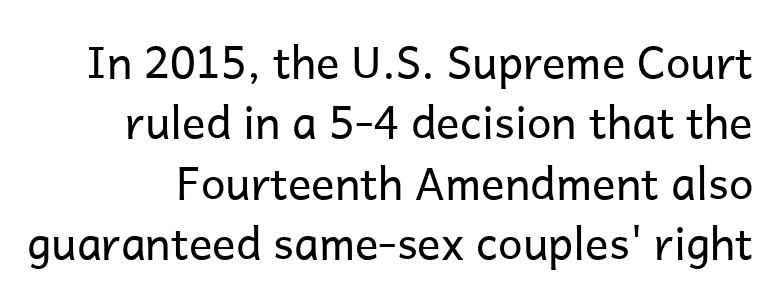
{"serif": "no", "italic": "no", "bold": "no", "weight": "regular", "width": "normal", "stroke_contrast": "low", "x_height": "medium", "monospaced": "no", "underline": "no", "line_spacing": "normal", "line_spacing_ratio": 1.37, "letter_spacing": "normal", "letter_spacing_em": 0.0, "glyph_px": 44}
